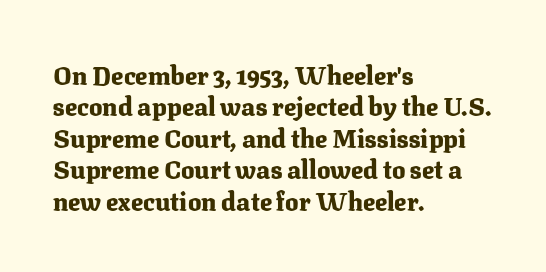
{"italic": "no", "bold": "yes", "underline": "no", "align": "left", "line_spacing": "normal", "line_spacing_ratio": 1.26, "letter_spacing": "normal", "letter_spacing_em": 0.0, "glyph_px": 25}
